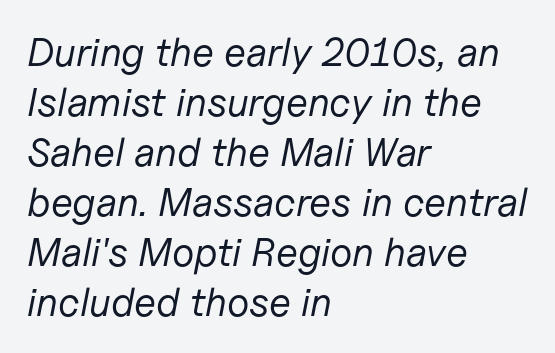
The image shows 40 px regular-weight type, italic (leaning right); set left-aligned, normal line spacing (1.25x), normal letter spacing, not underlined; low stroke contrast and a medium x-height.
